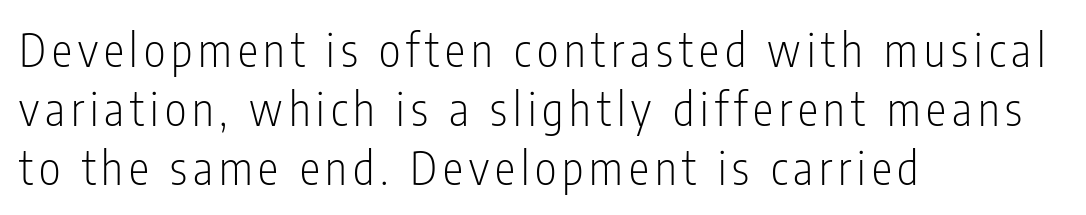
The image shows 46 px light, condensed sans-serif type, upright; set left-aligned, normal line spacing (1.28x), not underlined; low stroke contrast and a medium x-height.
